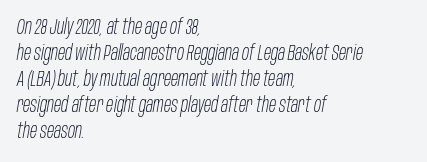
Q: Is the text bold? A: No.
Q: Is the text italic (slanted)? A: Yes, it leans right by about 10 degrees.
Q: Is the text underlined? A: No.
Q: How is the paragraph aligned? A: Left-aligned.
Q: Is the spacing between letters normal or unusually wide? A: Normal.
